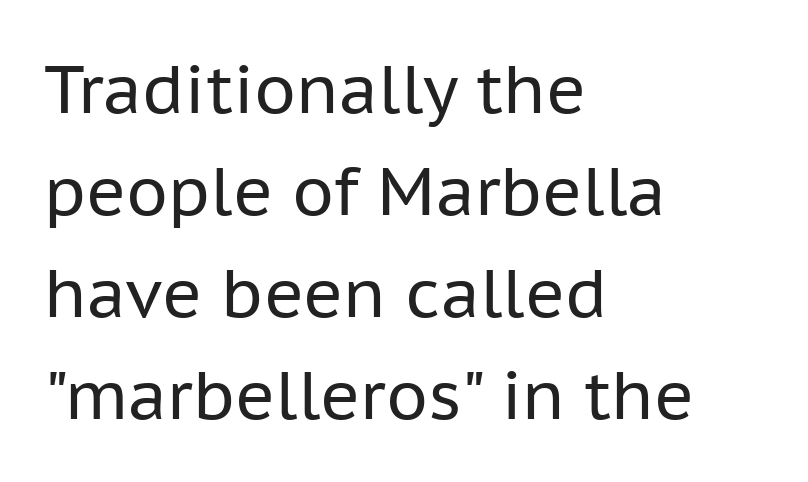
{"serif": "no", "italic": "no", "bold": "no", "weight": "regular", "width": "normal", "stroke_contrast": "low", "x_height": "medium", "monospaced": "no", "underline": "no", "align": "left", "line_spacing": "normal", "line_spacing_ratio": 1.52, "letter_spacing": "normal", "letter_spacing_em": 0.0, "glyph_px": 67}
